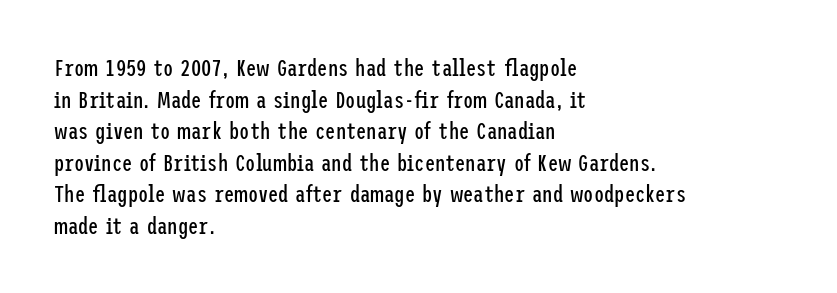
The strokes are not fattened; the text isn't bold. Beneath every word, the page is bare. Every row of glyphs begins at an identical x-position on the left. In terms of posture, this sample is upright.
